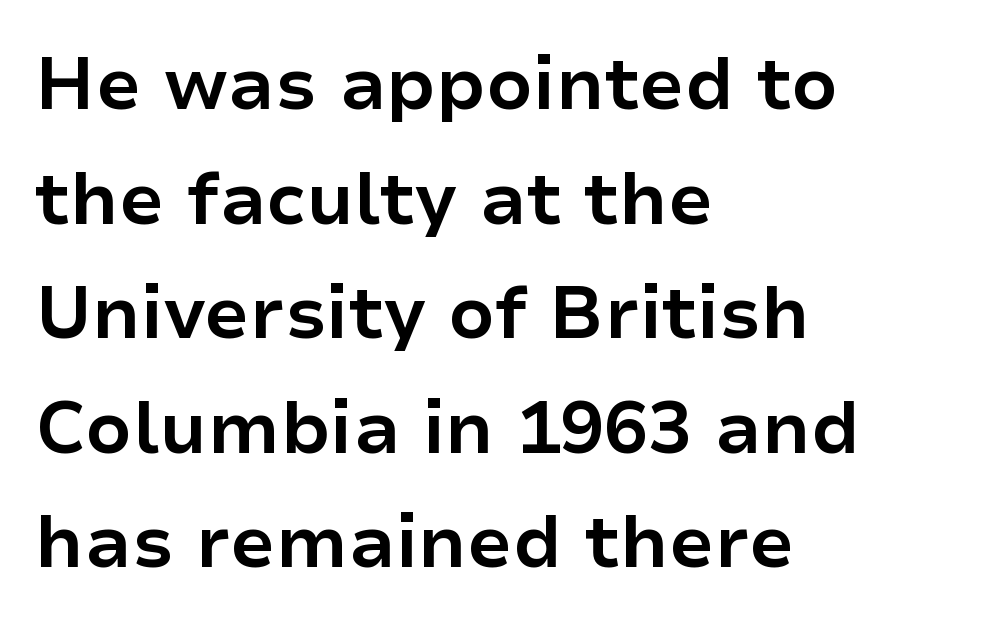
The characters look thick and weighty, a clear bold. In terms of letterspacing, this is plain default setting. You can tell it's not italic because the verticals are truly vertical. The space between consecutive lines is moderate.
